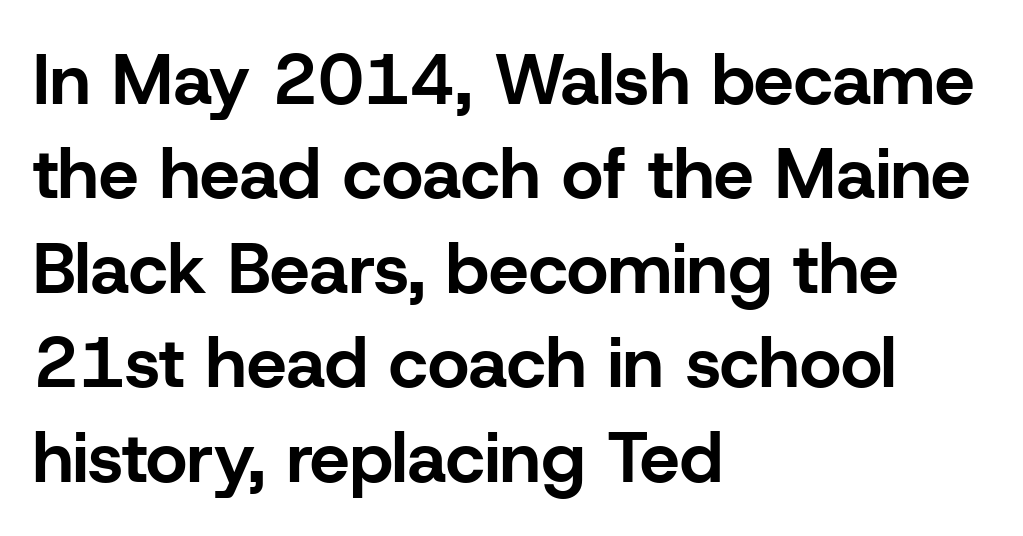
The image shows 71 px bold sans-serif type, upright; set left-aligned, normal line spacing (1.33x), normal letter spacing, not underlined; low stroke contrast and a medium x-height.
